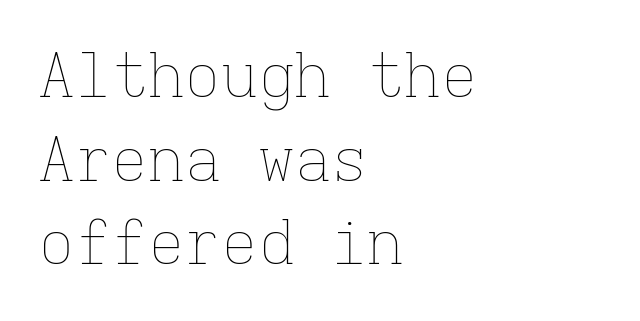
The image shows 61 px thin type, upright, monospaced; set left-aligned, normal line spacing (1.37x), normal letter spacing, not underlined; low stroke contrast and a medium x-height.
